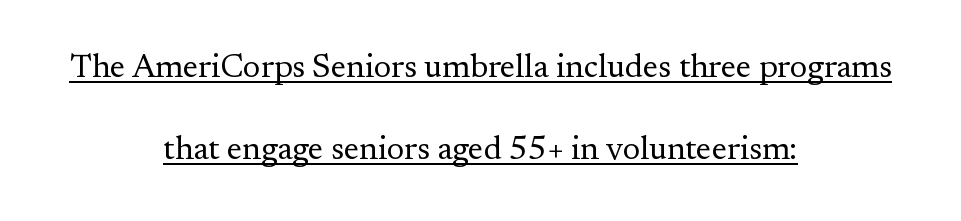
{"serif": "yes", "italic": "no", "bold": "no", "weight": "regular", "width": "normal", "stroke_contrast": "medium", "x_height": "small", "monospaced": "no", "underline": "yes", "align": "center", "line_spacing": "loose", "line_spacing_ratio": 2.49, "letter_spacing": "normal", "letter_spacing_em": 0.0, "glyph_px": 33}
